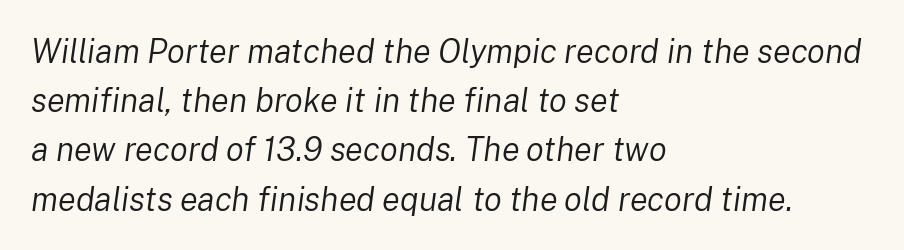
A normal amount of white space separates one row of letters from the next. Nothing unusual about the tracking: characters are spaced as the font intends. You could not count columns in this text — the font is proportionally spaced. The area under the type is left untouched.
